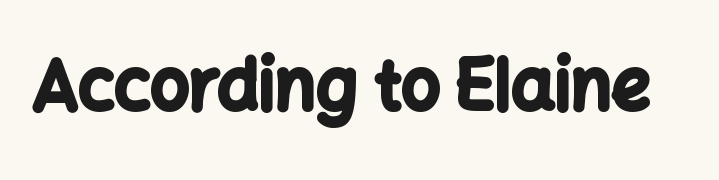
Q: Is the text bold? A: Yes.
Q: Is the text italic (slanted)? A: No, it is upright.
Q: Is the typeface a serif or a sans-serif typeface? A: Sans-serif.
Q: Is the text underlined? A: No.
Q: Is the spacing between letters normal or unusually wide? A: Normal.
Q: Width (condensed, normal, or wide)? A: Normal.
Q: Stroke contrast? A: Low.
Q: x-height? A: Medium.
Q: Monospaced? A: No.
